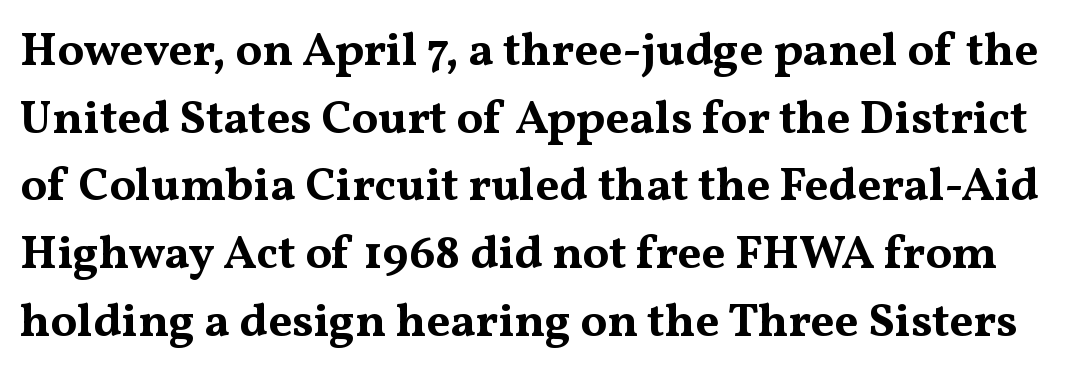
Q: Is the text bold? A: Yes.
Q: Is the text italic (slanted)? A: No, it is upright.
Q: Is the typeface a serif or a sans-serif typeface? A: Serif.
Q: Is the text underlined? A: No.
Q: Is the spacing between letters normal or unusually wide? A: Normal.
Q: Is the spacing between lines tight, normal or loose? A: Normal.
Q: Width (condensed, normal, or wide)? A: Wide.
Q: Stroke contrast? A: Medium.
Q: x-height? A: Medium.
Q: Monospaced? A: No.
